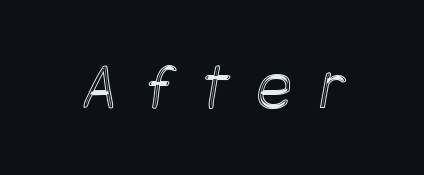
{"width": "condensed", "x_height": "large", "underline": "no", "letter_spacing": "wide", "letter_spacing_em": 0.42, "glyph_px": 66}
